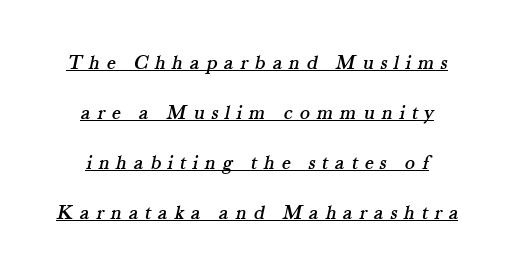
Q: Is the text underlined? A: Yes.
Q: Is the spacing between letters normal or unusually wide? A: Unusually wide.
Q: Is the spacing between lines tight, normal or loose? A: Loose.
